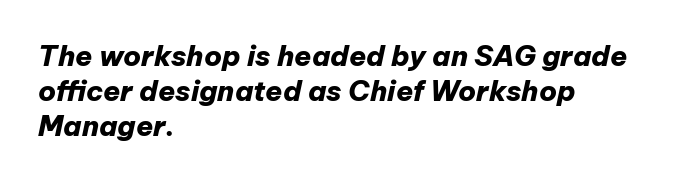
This is oblique type, the kind used for emphasis or titles. The characters look thick and weighty, a clear bold. Do the characters align in a grid? No, the font is proportional. In terms of leading, this rendering sits right in the middle. The lines in this sample share a left origin and differ only in where they stop. The space directly below the letters is spotless.
